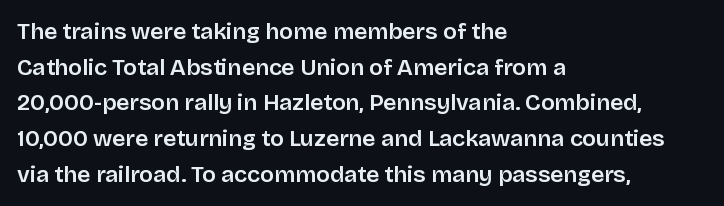
Every row of glyphs begins at an identical x-position on the left. The passage shown has conventional tracking throughout. A typesetter would mark this as roman, not italic. Letters rest on an invisible, unmarked baseline. In terms of leading, this rendering sits right in the middle.
